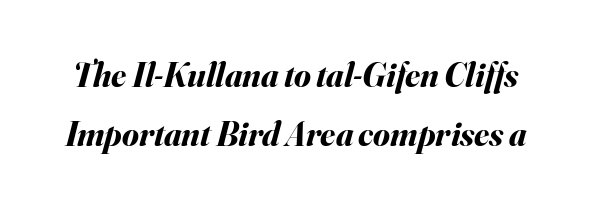
Q: Is the text bold? A: Yes.
Q: Is the text italic (slanted)? A: Yes, it leans right by about 16 degrees.
Q: Is the text underlined? A: No.
Q: Is the spacing between letters normal or unusually wide? A: Normal.
Q: Width (condensed, normal, or wide)? A: Normal.
Q: Stroke contrast? A: Medium.
Q: x-height? A: Small.
Q: Monospaced? A: No.
